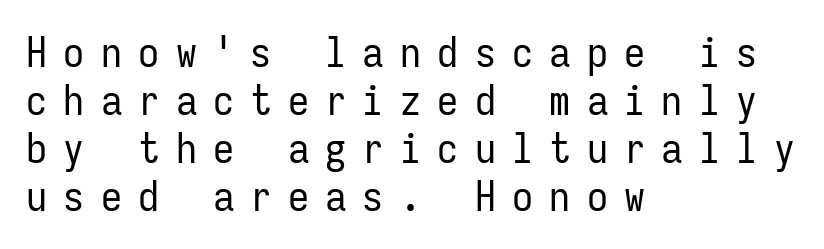
The image shows 42 px regular-weight, condensed sans-serif type, upright, monospaced; set left-aligned, tight line spacing (1.14x), unusually wide letter spacing (+0.39 em), not underlined; low stroke contrast and a medium x-height.
